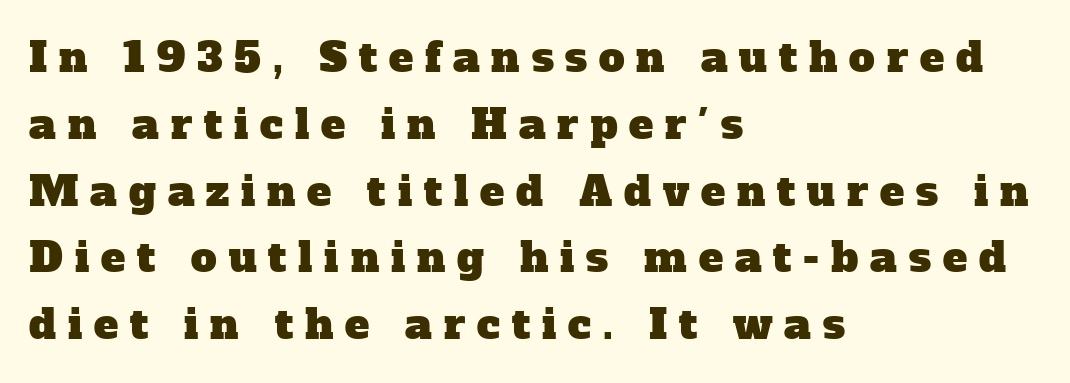
These lines are rendered in a variable-pitch font. I'd call this a serif setting — the letters wear small feet. Words float on clear page, feet unadorned. Words appear elongated and porous because spacing is wide. Teacher's note: observe the even left margin — that is flush-left alignment.
